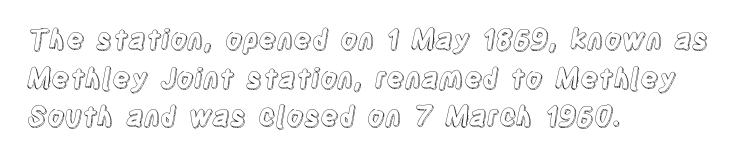
Q: Is the text italic (slanted)? A: Yes.
Q: Is the text underlined? A: No.
Q: How is the paragraph aligned? A: Left-aligned.
Q: Is the spacing between letters normal or unusually wide? A: Normal.
Q: Is the spacing between lines tight, normal or loose? A: Normal.
